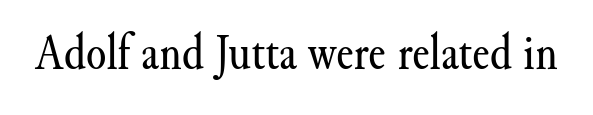
{"serif": "yes", "italic": "no", "bold": "no", "weight": "regular", "width": "normal", "stroke_contrast": "medium", "x_height": "small", "monospaced": "no", "underline": "no", "letter_spacing": "normal", "letter_spacing_em": 0.0, "glyph_px": 52}
